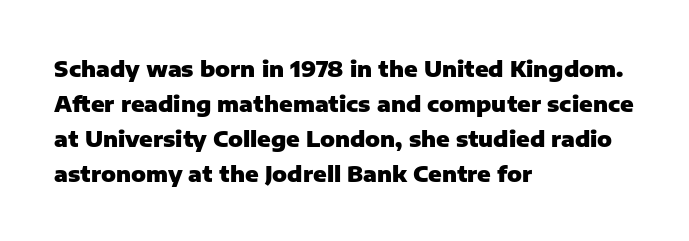
{"italic": "no", "bold": "yes", "underline": "no", "align": "left", "line_spacing": "normal", "line_spacing_ratio": 1.59, "letter_spacing": "normal", "letter_spacing_em": 0.0, "glyph_px": 22}
